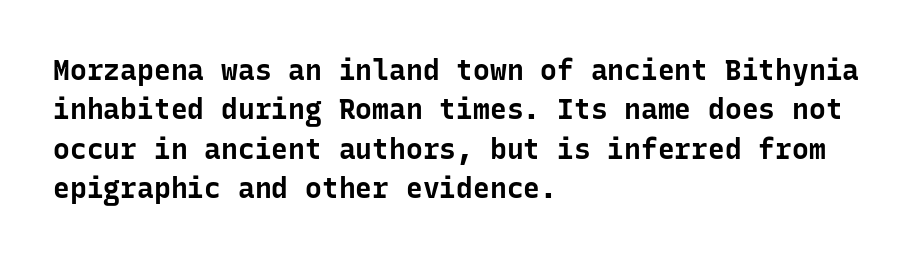
The space beneath each line is pristine and unruled. A sans-serif font was chosen for this passage. The type is set solid horizontally, with unmodified tracking. I'd describe the lettering as bold — thick and assertive.
